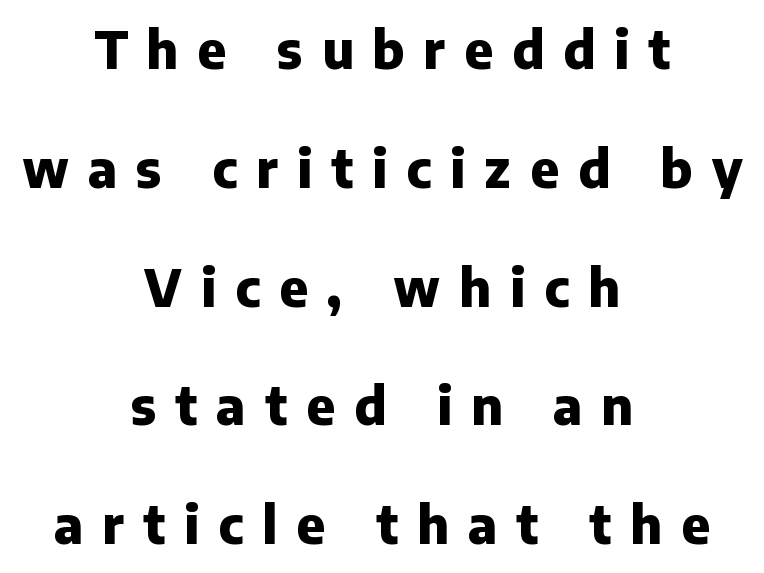
In terms of letterform style, serifs are entirely absent. In CSS terms this would be text-align: center. The lettering stays uniformly vertical, giving the passage a roman look. Stroke thickness is high; the sample reads as a true bold. Each letter keeps its own natural width here, so spacing adapts to shape. The space between consecutive lines is lavish.
